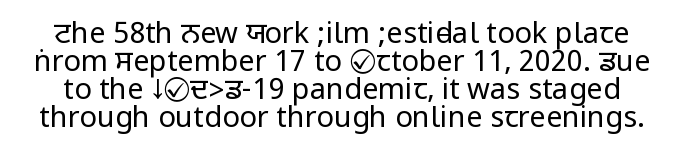
Q: Is the text bold? A: No.
Q: Is the text italic (slanted)? A: No, it is upright.
Q: Is the typeface a serif or a sans-serif typeface? A: Sans-serif.
Q: Is the text underlined? A: No.
Q: Is the spacing between letters normal or unusually wide? A: Normal.
Q: Is the spacing between lines tight, normal or loose? A: Tight.
Q: Width (condensed, normal, or wide)? A: Condensed.
Q: Stroke contrast? A: Low.
